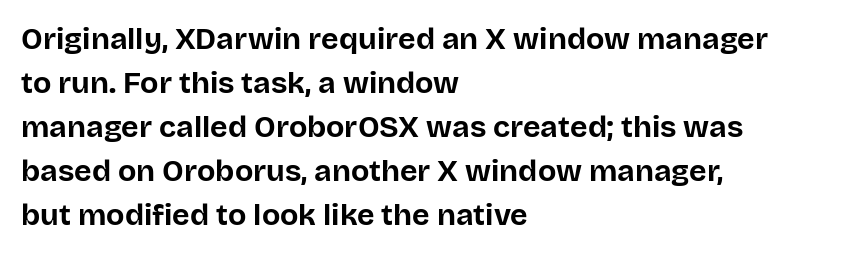
Look at the tracking — it's just the regular setting, nothing added. Beneath every word, the page is bare. It's the straight-up-and-down kind of type. Alignment: flush left. A typesetter would call this proportional, since set widths differ per character.
